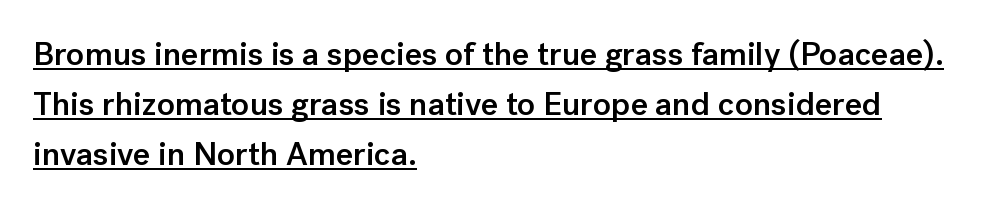
Q: Is the text bold? A: Semi-bold.
Q: Is the text italic (slanted)? A: No, it is upright.
Q: Is the typeface a serif or a sans-serif typeface? A: Sans-serif.
Q: Is the text underlined? A: Yes.
Q: How is the paragraph aligned? A: Left-aligned.
Q: Is the spacing between letters normal or unusually wide? A: Normal.
Q: Is the spacing between lines tight, normal or loose? A: Normal.
Q: Width (condensed, normal, or wide)? A: Normal.
Q: Stroke contrast? A: Low.
Q: x-height? A: Medium.
Q: Monospaced? A: No.
